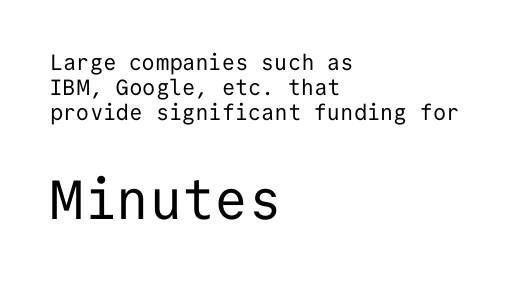
Q: Is the text bold? A: No.
Q: Is the text italic (slanted)? A: No, it is upright.
Q: Is the typeface a serif or a sans-serif typeface? A: Sans-serif.
Q: Is the text underlined? A: No.
Q: How is the paragraph aligned? A: Left-aligned.
Q: Is the spacing between letters normal or unusually wide? A: Normal.
Q: Is the spacing between lines tight, normal or loose? A: Tight.
Q: Which block of text is set in a larger size, the first (top) or the second (bottom)? A: The second (bottom) one.
Q: Width (condensed, normal, or wide)? A: Normal.
Q: Stroke contrast? A: Low.
Q: x-height? A: Medium.
Q: Monospaced? A: Yes.
